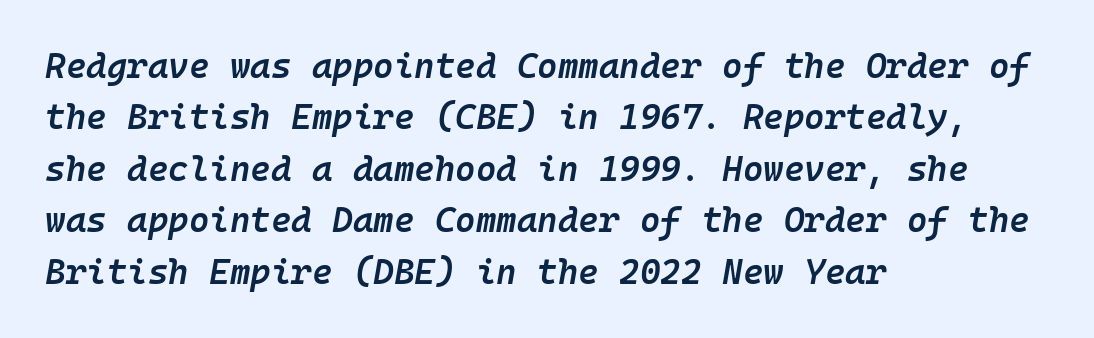
{"italic": "yes", "lean": "right", "slant_degrees": 10, "bold": "semi", "weight": "semibold", "width": "normal", "stroke_contrast": "low", "x_height": "medium", "monospaced": "yes", "underline": "no", "align": "left", "line_spacing": "normal", "line_spacing_ratio": 1.47, "letter_spacing": "normal", "letter_spacing_em": 0.0, "glyph_px": 35}
